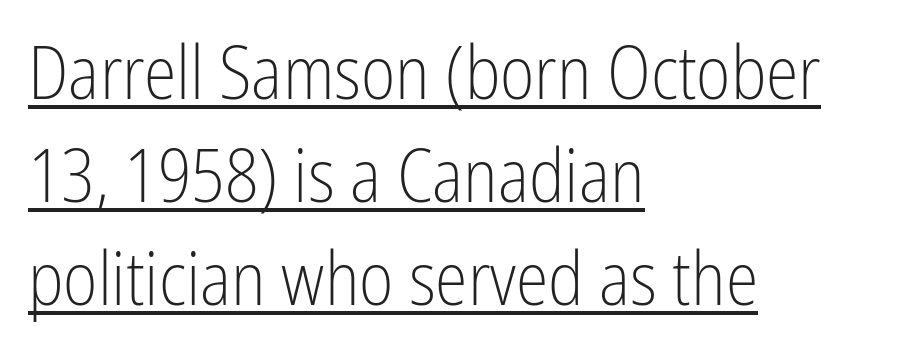
Weight: not bold — regular or lighter. Teacher's note: observe the even left margin — that is flush-left alignment. The specimen includes a rule beneath the text block's lines. Do the characters align in a grid? No, the font is proportional. Each new line begins a customary step beneath the previous one. Letterform terminals end flat and unadorned throughout the passage.
